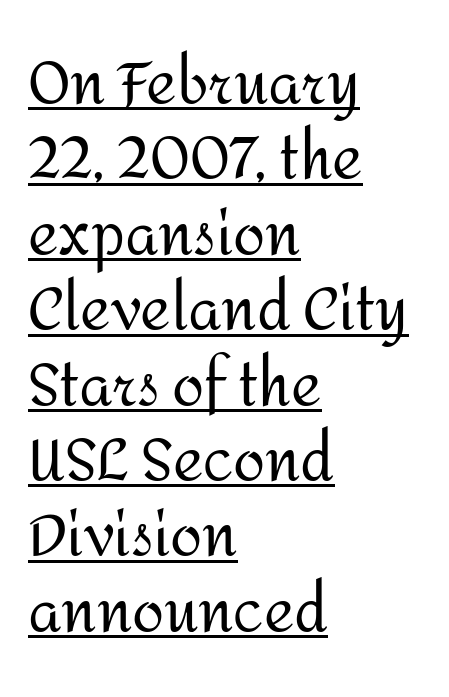
The image shows 58 px regular-weight sans-serif type, upright; set left-aligned, normal line spacing (1.3x), normal letter spacing, underlined; medium stroke contrast and a medium x-height.
